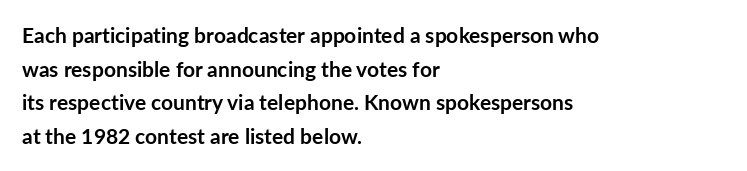
{"italic": "no", "bold": "yes", "underline": "no", "align": "left", "line_spacing": "normal", "line_spacing_ratio": 1.6, "letter_spacing": "normal", "letter_spacing_em": 0.0, "glyph_px": 21}
